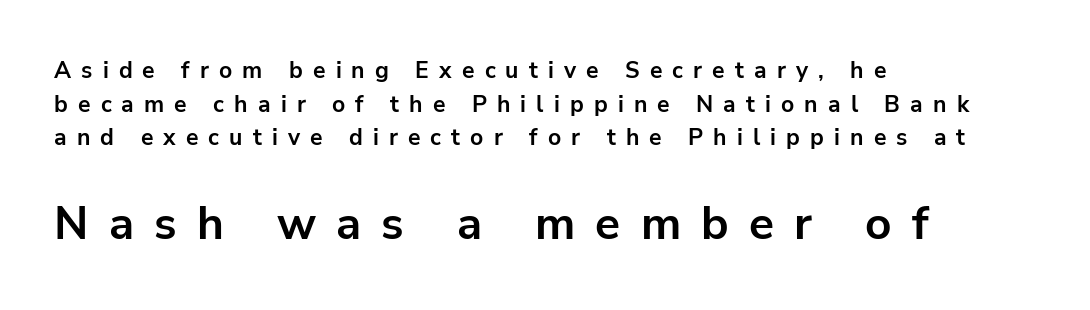
The image shows 46 px bold sans-serif type, upright; set left-aligned, normal line spacing (1.46x), unusually wide letter spacing (+0.44 em), not underlined; the second (bottom) block is 2.0x larger; low stroke contrast and a medium x-height.
